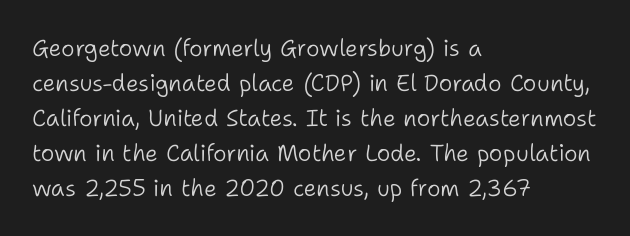
The image shows 23 px text type, upright; set left-aligned, normal line spacing (1.52x), normal letter spacing, not underlined.
